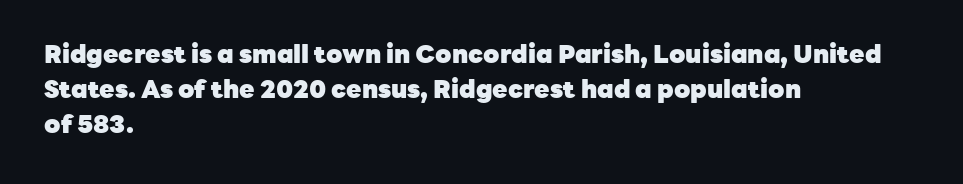
The image shows 25 px bold type, upright; set left-aligned, normal line spacing (1.4x), normal letter spacing, not underlined.
